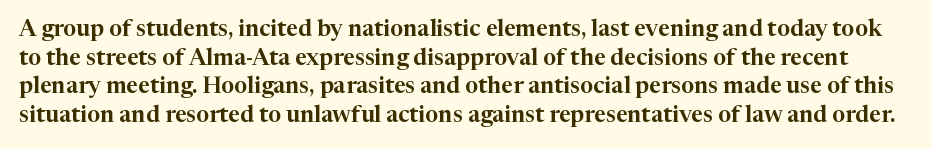
Glance below the letters and you will spot only blank space. The tracking reads as untouched default to a designer's eye. Students, observe: this is what conventionally led text looks like. Every stem runs plumb, perpendicular to the baseline.
